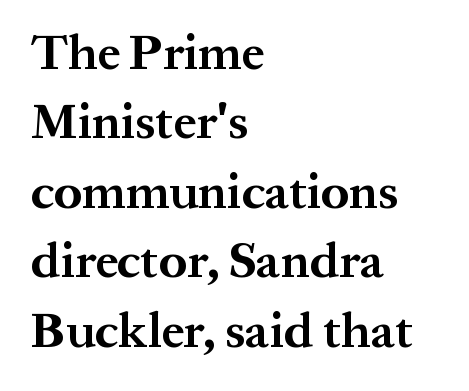
The image shows 50 px bold serif type, upright; set left-aligned, normal line spacing (1.39x), normal letter spacing, not underlined; medium stroke contrast and a medium x-height.
